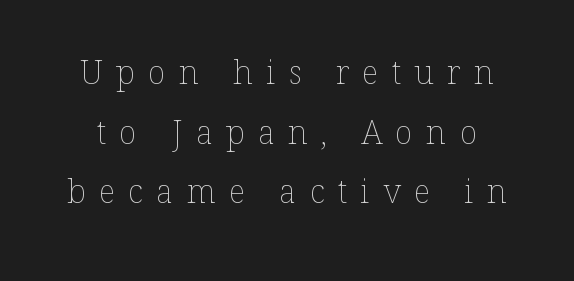
{"italic": "no", "bold": "no", "weight": "thin", "width": "normal", "stroke_contrast": "low", "x_height": "medium", "monospaced": "no", "underline": "no", "line_spacing_ratio": 1.81, "letter_spacing": "wide", "letter_spacing_em": 0.4, "glyph_px": 33}
